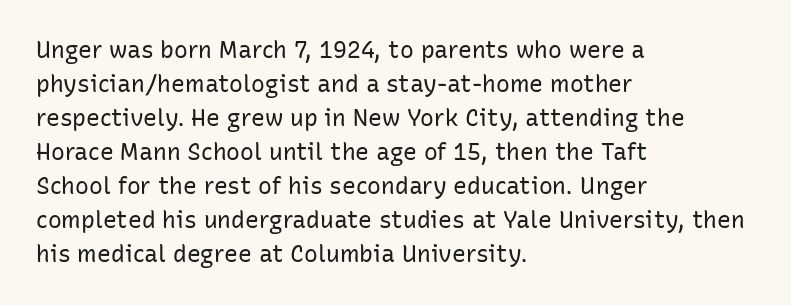
The image shows 23 px text type, upright; set left-aligned, normal line spacing (1.48x), normal letter spacing, not underlined.
